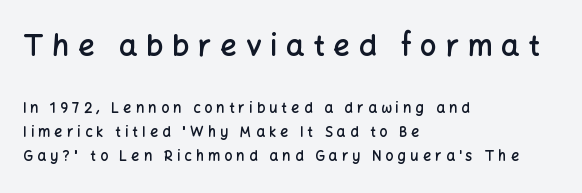
The baseline area is clear. A bit beefed up — I'd call it semibold rather than bold. Top chunk: large. Bottom chunk: small. Look at the tracking — it's clearly loosened, letters drifting apart. The designer went with a sans here, leaving each stem footless.
